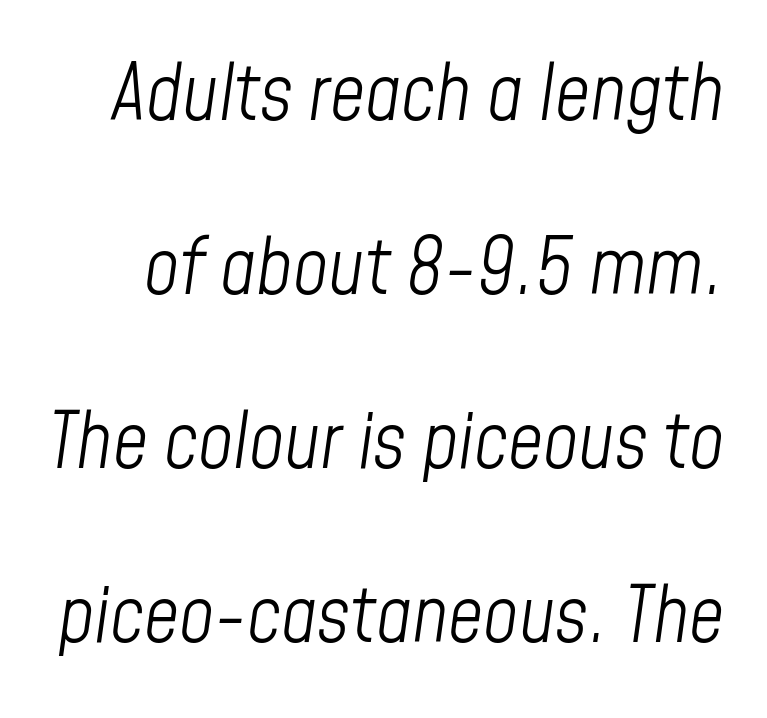
{"italic": "yes", "lean": "right", "slant_degrees": 8, "bold": "no", "weight": "light", "width": "condensed", "stroke_contrast": "low", "x_height": "medium", "monospaced": "no", "underline": "no", "line_spacing": "loose", "line_spacing_ratio": 2.26, "letter_spacing": "normal", "letter_spacing_em": 0.0, "glyph_px": 77}
